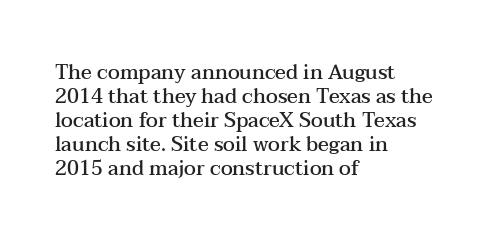
{"italic": "no", "bold": "semi", "underline": "no", "align": "left", "line_spacing_ratio": 1.2, "letter_spacing": "normal", "letter_spacing_em": 0.0, "glyph_px": 20}
